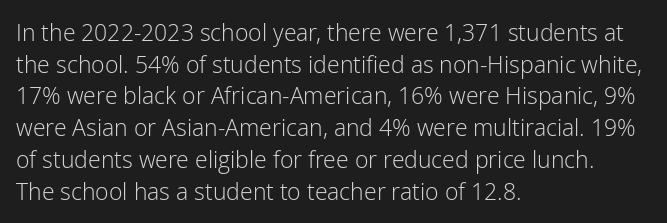
{"italic": "no", "bold": "no", "underline": "no", "align": "left", "line_spacing": "normal", "line_spacing_ratio": 1.38, "letter_spacing": "normal", "letter_spacing_em": 0.0, "glyph_px": 23}
